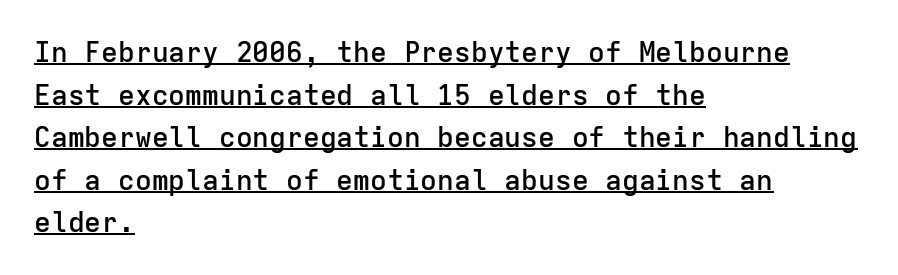
The image shows 28 px semibold sans-serif type, upright, monospaced; set left-aligned, normal line spacing (1.52x), normal letter spacing, underlined; low stroke contrast and a medium x-height.
